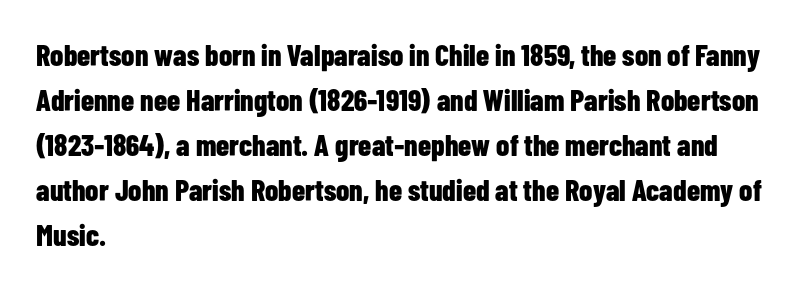
Q: Is the text bold? A: Yes.
Q: Is the text italic (slanted)? A: No, it is upright.
Q: Is the typeface a serif or a sans-serif typeface? A: Sans-serif.
Q: Is the text underlined? A: No.
Q: How is the paragraph aligned? A: Left-aligned.
Q: Is the spacing between letters normal or unusually wide? A: Normal.
Q: Is the spacing between lines tight, normal or loose? A: Normal.
Q: Width (condensed, normal, or wide)? A: Condensed.
Q: Stroke contrast? A: Low.
Q: x-height? A: Medium.
Q: Monospaced? A: No.
